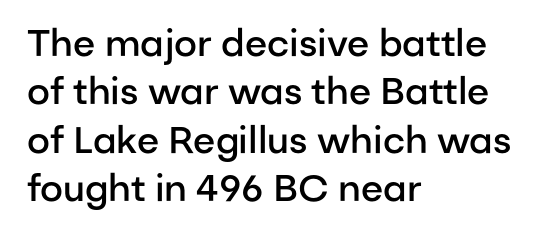
Spacing between characters is what you'd get straight out of the box. In terms of weight, the rendering is demibold, just under bold. A typesetter would call this proportional, since set widths differ per character. Quick note: not italic, upright.
